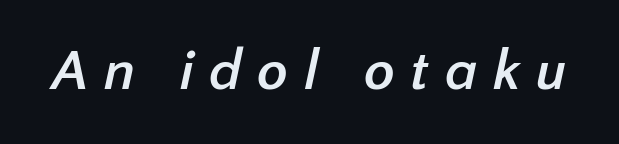
The image shows 57 px semibold sans-serif type; set unusually wide letter spacing (+0.27 em), not underlined; low stroke contrast and a medium x-height.
